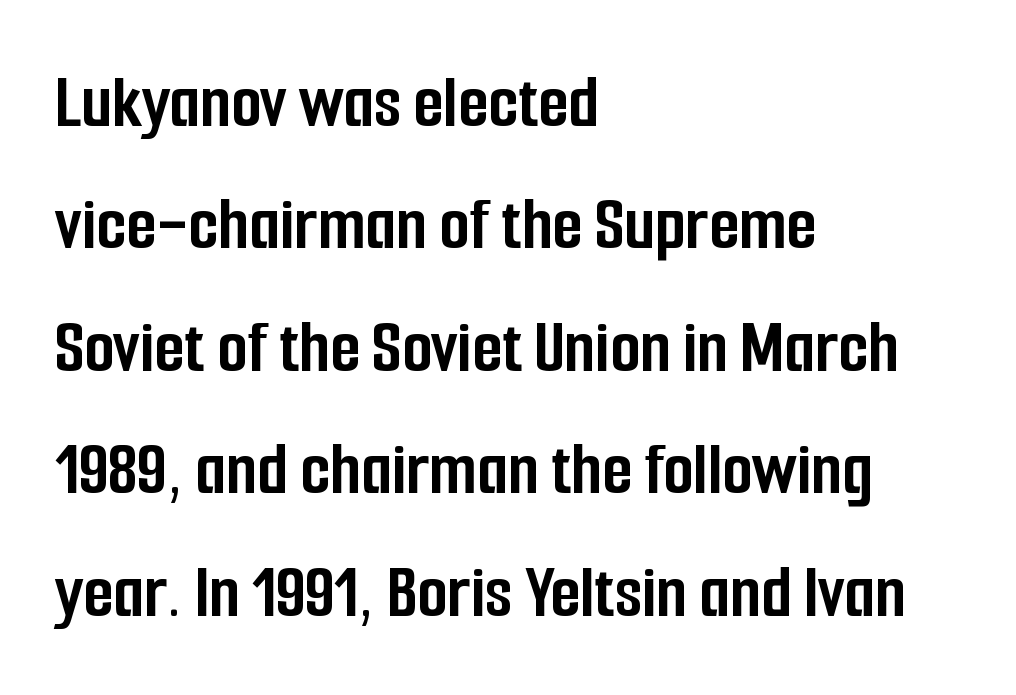
{"serif": "no", "italic": "no", "bold": "yes", "weight": "semibold", "width": "condensed", "stroke_contrast": "low", "x_height": "medium", "monospaced": "no", "underline": "no", "align": "left", "line_spacing": "normal", "line_spacing_ratio": 1.57, "letter_spacing": "normal", "letter_spacing_em": 0.0, "glyph_px": 78}
